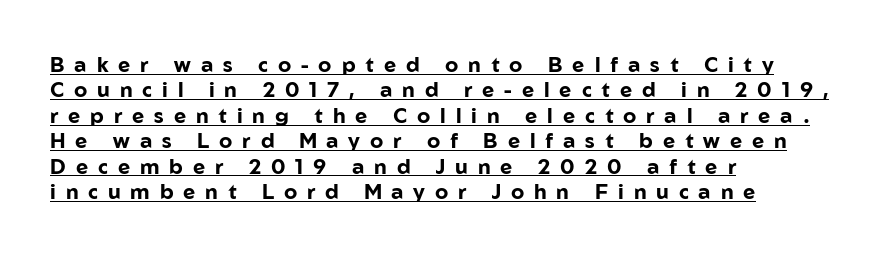
{"italic": "no", "bold": "yes", "underline": "yes", "align": "left", "line_spacing_ratio": 1.21, "letter_spacing": "wide", "letter_spacing_em": 0.47, "glyph_px": 21}
